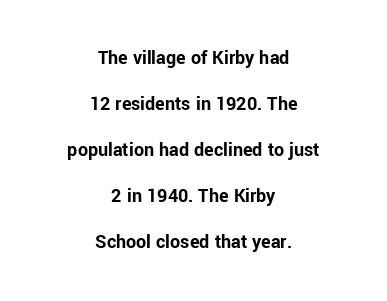
How heavy is the stroke? Heavy — this is a bold. Between one letter and the next there's only the usual sliver of space. How would I describe the line gaps? Wide and relaxed. The foot of each line stays bare and open. Where is the straight margin? There isn't one; the lines are centered. If you drew a line through each stem, it would be perfectly vertical.
